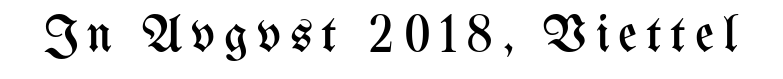
The rendering uses natural spacing where letterforms have individual widths. Type without underlining. The type sits square on the baseline with zero lean. Weight: not bold — regular or lighter.
